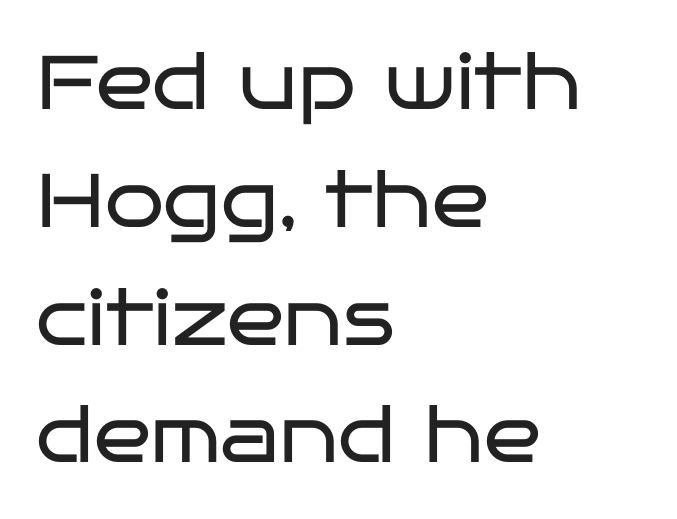
Q: Is the text bold? A: No.
Q: Is the text italic (slanted)? A: No, it is upright.
Q: Is the typeface a serif or a sans-serif typeface? A: Sans-serif.
Q: Is the text underlined? A: No.
Q: How is the paragraph aligned? A: Left-aligned.
Q: Is the spacing between letters normal or unusually wide? A: Normal.
Q: Is the spacing between lines tight, normal or loose? A: Normal.
Q: Width (condensed, normal, or wide)? A: Wide.
Q: Stroke contrast? A: Low.
Q: x-height? A: Large.
Q: Monospaced? A: No.
